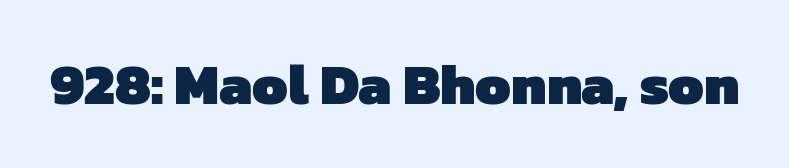
Q: Is the text bold? A: Yes.
Q: Is the typeface a serif or a sans-serif typeface? A: Sans-serif.
Q: Is the text underlined? A: No.
Q: Is the spacing between letters normal or unusually wide? A: Normal.
Q: Width (condensed, normal, or wide)? A: Normal.
Q: Stroke contrast? A: Low.
Q: x-height? A: Medium.
Q: Monospaced? A: No.
